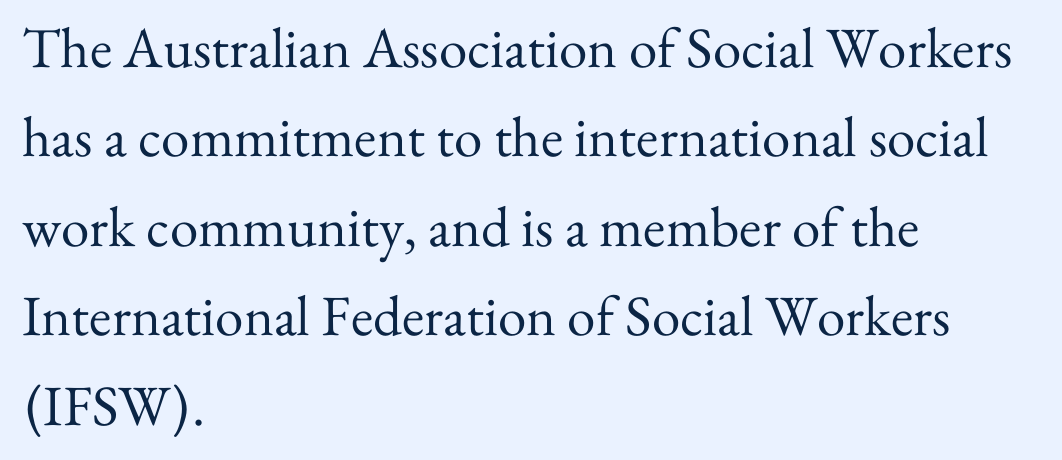
The image shows 57 px regular-weight serif type, upright; set left-aligned, normal line spacing (1.57x), normal letter spacing, not underlined; medium stroke contrast and a small x-height.
